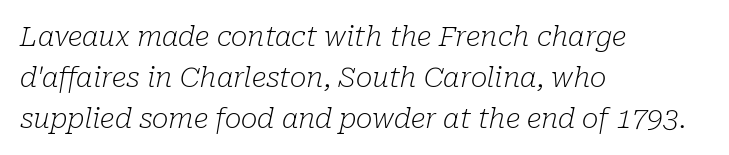
{"serif": "yes", "italic": "yes", "lean": "right", "slant_degrees": 10, "bold": "no", "weight": "light", "width": "normal", "stroke_contrast": "low", "x_height": "medium", "monospaced": "no", "underline": "no", "align": "left", "line_spacing": "normal", "line_spacing_ratio": 1.46, "letter_spacing": "normal", "letter_spacing_em": 0.0, "glyph_px": 28}
